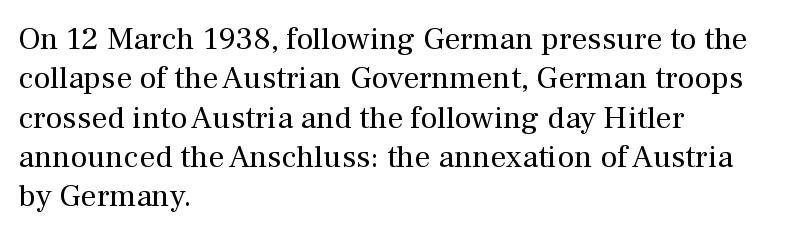
{"serif": "yes", "italic": "no", "bold": "no", "weight": "regular", "width": "normal", "stroke_contrast": "medium", "x_height": "medium", "monospaced": "no", "underline": "no", "align": "left", "line_spacing_ratio": 1.23, "letter_spacing": "normal", "letter_spacing_em": 0.0, "glyph_px": 32}
